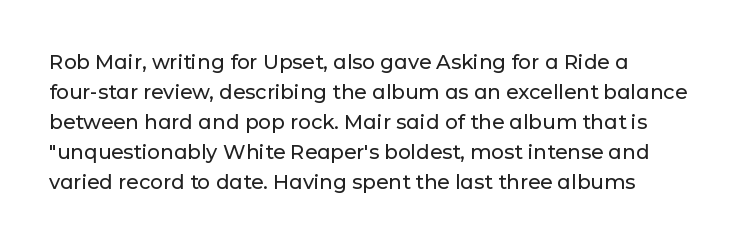
Q: Is the text italic (slanted)? A: No, it is upright.
Q: Is the text underlined? A: No.
Q: How is the paragraph aligned? A: Left-aligned.
Q: Is the spacing between letters normal or unusually wide? A: Normal.
Q: Is the spacing between lines tight, normal or loose? A: Normal.
